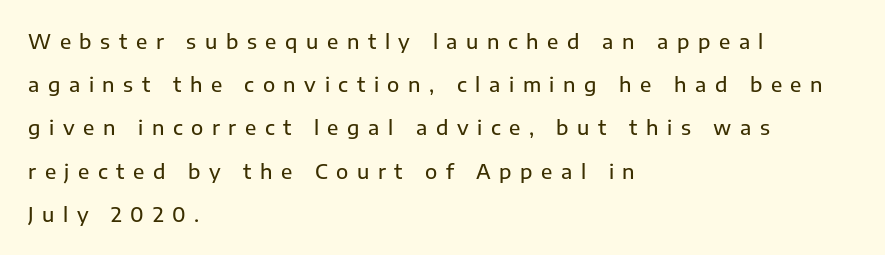
Q: Is the text italic (slanted)? A: No, it is upright.
Q: Is the text underlined? A: No.
Q: How is the paragraph aligned? A: Left-aligned.
Q: Is the spacing between letters normal or unusually wide? A: Unusually wide.
Q: Is the spacing between lines tight, normal or loose? A: Loose.
